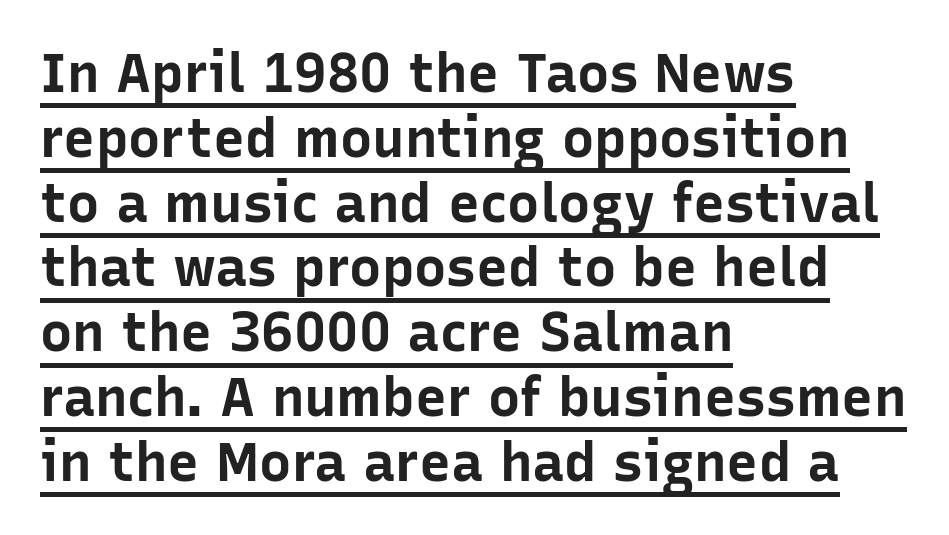
Q: Is the text bold? A: Yes.
Q: Is the text italic (slanted)? A: No, it is upright.
Q: Is the typeface a serif or a sans-serif typeface? A: Sans-serif.
Q: Is the text underlined? A: Yes.
Q: How is the paragraph aligned? A: Left-aligned.
Q: Is the spacing between letters normal or unusually wide? A: Normal.
Q: Width (condensed, normal, or wide)? A: Normal.
Q: Stroke contrast? A: Low.
Q: x-height? A: Medium.
Q: Monospaced? A: No.
